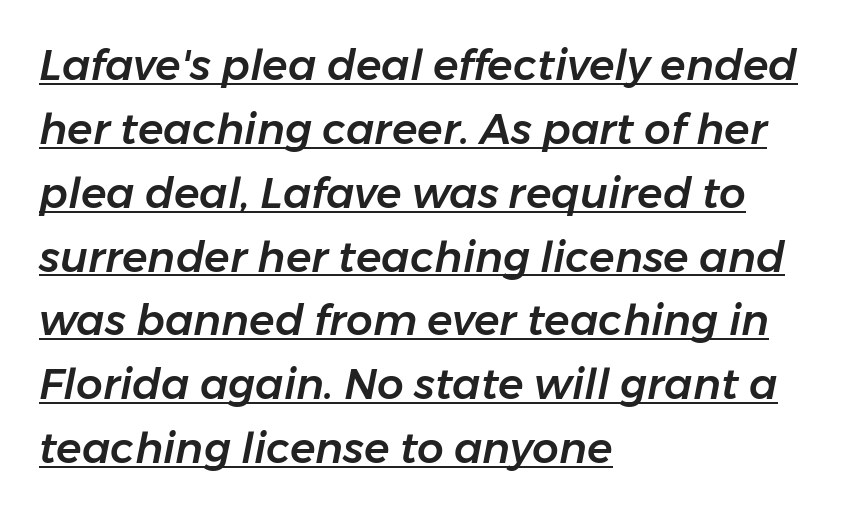
Q: Is the text italic (slanted)? A: Yes, it leans right by about 11 degrees.
Q: Is the text underlined? A: Yes.
Q: How is the paragraph aligned? A: Left-aligned.
Q: Is the spacing between letters normal or unusually wide? A: Normal.
Q: Is the spacing between lines tight, normal or loose? A: Normal.
Q: Width (condensed, normal, or wide)? A: Normal.
Q: Stroke contrast? A: Low.
Q: x-height? A: Medium.
Q: Monospaced? A: No.
